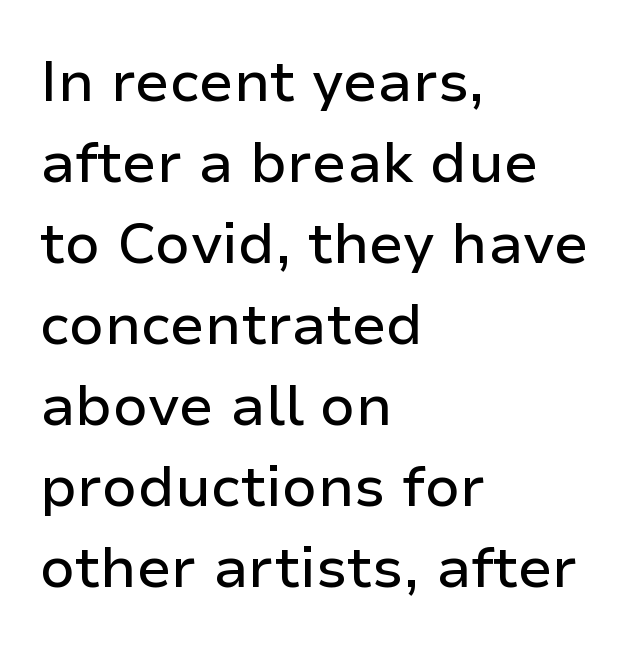
The image shows 57 px sans-serif type, upright; set left-aligned, normal line spacing (1.42x), normal letter spacing, not underlined; low stroke contrast and a medium x-height.
